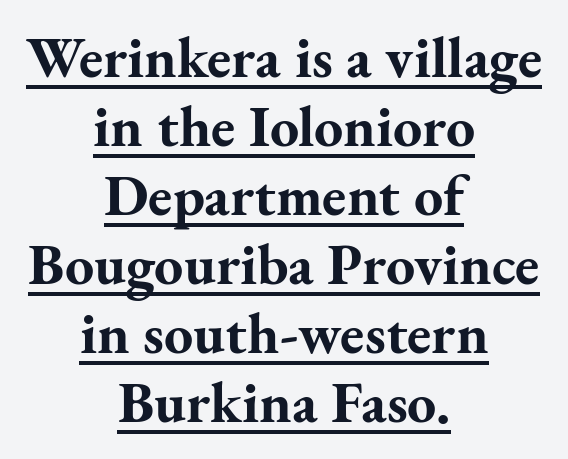
{"serif": "yes", "italic": "no", "bold": "yes", "weight": "bold", "width": "normal", "stroke_contrast": "medium", "x_height": "small", "monospaced": "no", "underline": "yes", "align": "center", "line_spacing_ratio": 1.19, "letter_spacing": "normal", "letter_spacing_em": 0.0, "glyph_px": 58}
